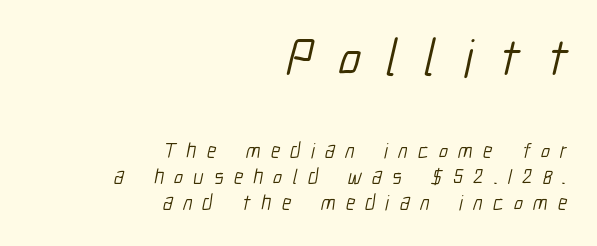
{"serif": "no", "bold": "no", "weight": "light", "width": "condensed", "stroke_contrast": "low", "x_height": "medium", "monospaced": "no", "underline": "no", "align": "right", "line_spacing": "normal", "line_spacing_ratio": 1.25, "letter_spacing": "wide", "letter_spacing_em": 0.49, "larger_block": "first", "size_ratio": 2.52, "glyph_px": 53}
